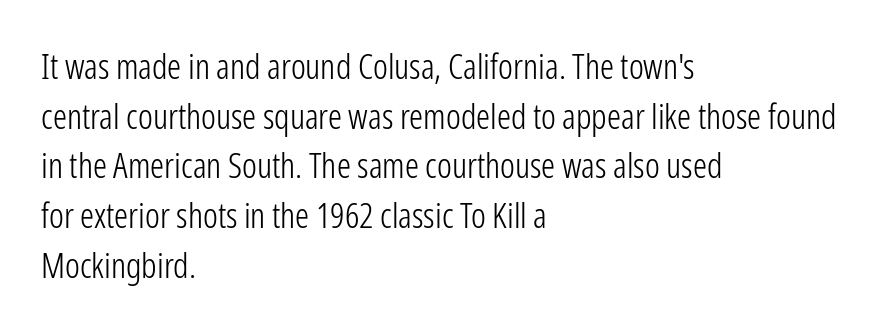
{"serif": "no", "italic": "no", "bold": "no", "weight": "light", "width": "condensed", "stroke_contrast": "low", "x_height": "medium", "monospaced": "no", "underline": "no", "align": "left", "line_spacing": "normal", "line_spacing_ratio": 1.42, "letter_spacing": "normal", "letter_spacing_em": 0.0, "glyph_px": 35}
